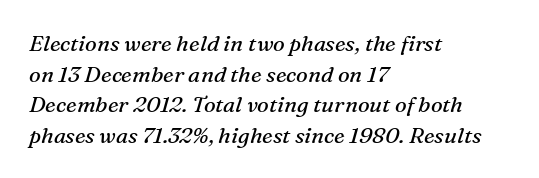
Q: Is the text bold? A: No.
Q: Is the text italic (slanted)? A: Yes, it leans right by about 16 degrees.
Q: Is the text underlined? A: No.
Q: How is the paragraph aligned? A: Left-aligned.
Q: Is the spacing between letters normal or unusually wide? A: Normal.
Q: Is the spacing between lines tight, normal or loose? A: Normal.
